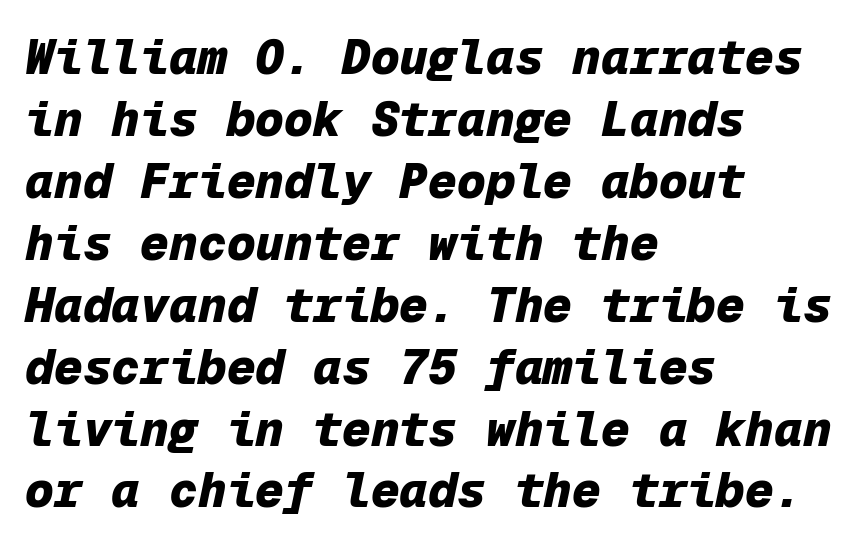
Q: Is the text bold? A: Yes.
Q: Is the text italic (slanted)? A: Yes, it leans right by about 12 degrees.
Q: Is the text underlined? A: No.
Q: How is the paragraph aligned? A: Left-aligned.
Q: Is the spacing between letters normal or unusually wide? A: Normal.
Q: Is the spacing between lines tight, normal or loose? A: Normal.
Q: Width (condensed, normal, or wide)? A: Normal.
Q: Stroke contrast? A: Low.
Q: x-height? A: Medium.
Q: Monospaced? A: Yes.
